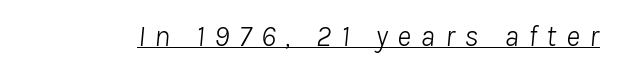
Q: Is the text bold? A: No.
Q: Is the text italic (slanted)? A: Yes, it leans right by about 8 degrees.
Q: Is the text underlined? A: Yes.
Q: Is the spacing between letters normal or unusually wide? A: Unusually wide.
Q: Width (condensed, normal, or wide)? A: Normal.
Q: Stroke contrast? A: Low.
Q: x-height? A: Medium.
Q: Monospaced? A: No.
